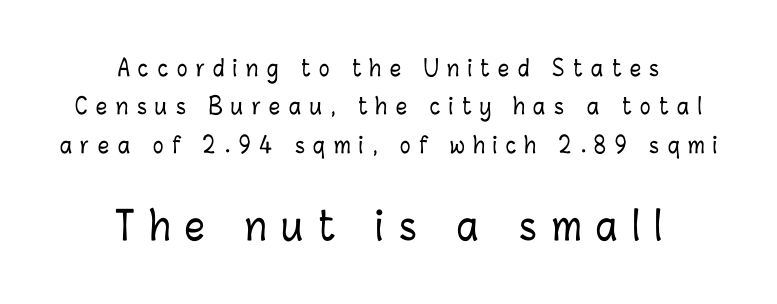
{"italic": "no", "width": "condensed", "stroke_contrast": "low", "x_height": "medium", "monospaced": "no", "underline": "no", "align": "center", "line_spacing_ratio": 1.75, "letter_spacing": "wide", "letter_spacing_em": 0.39, "larger_block": "second", "size_ratio": 1.77, "glyph_px": 39}
